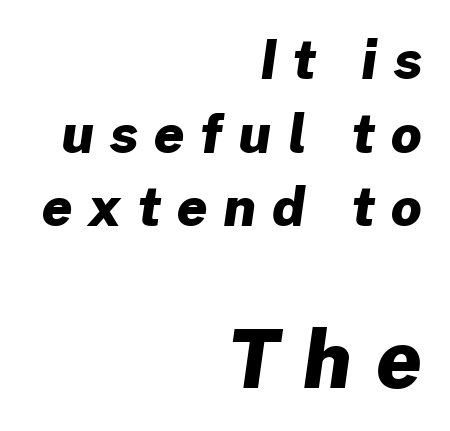
{"serif": "no", "bold": "yes", "weight": "heavy", "width": "normal", "stroke_contrast": "low", "x_height": "medium", "monospaced": "no", "underline": "no", "align": "right", "line_spacing": "normal", "line_spacing_ratio": 1.39, "letter_spacing": "wide", "letter_spacing_em": 0.31, "larger_block": "second", "size_ratio": 1.49, "glyph_px": 79}
